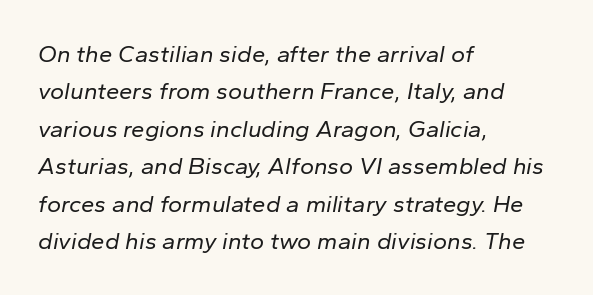
{"italic": "yes", "lean": "right", "slant_degrees": 10, "bold": "no", "underline": "no", "align": "left", "line_spacing": "normal", "line_spacing_ratio": 1.56, "letter_spacing": "normal", "letter_spacing_em": 0.0, "glyph_px": 24}
